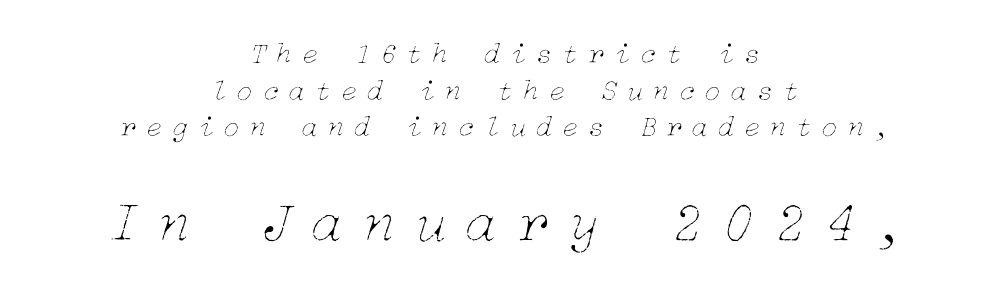
{"italic": "yes", "lean": "right", "slant_degrees": 15, "bold": "no", "weight": "thin", "width": "normal", "stroke_contrast": "low", "x_height": "medium", "underline": "no", "align": "center", "line_spacing_ratio": 1.22, "letter_spacing": "wide", "letter_spacing_em": 0.32, "larger_block": "second", "size_ratio": 1.97, "glyph_px": 59}
